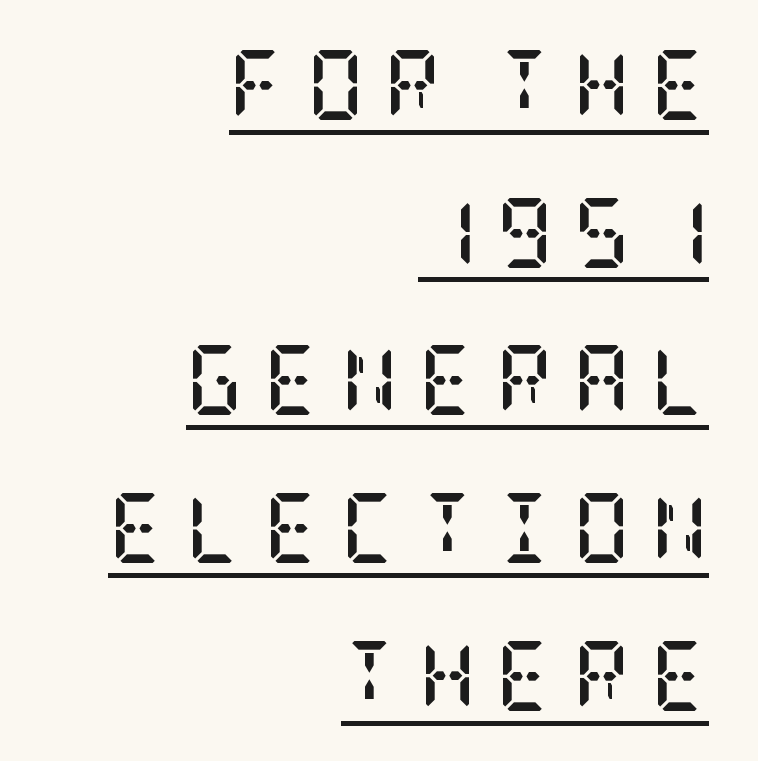
{"serif": "yes", "italic": "no", "bold": "yes", "weight": "semibold", "width": "condensed", "stroke_contrast": "low", "x_height": "large", "underline": "yes", "align": "right", "line_spacing": "loose", "line_spacing_ratio": 2.11, "letter_spacing": "wide", "letter_spacing_em": 0.29, "glyph_px": 70}
